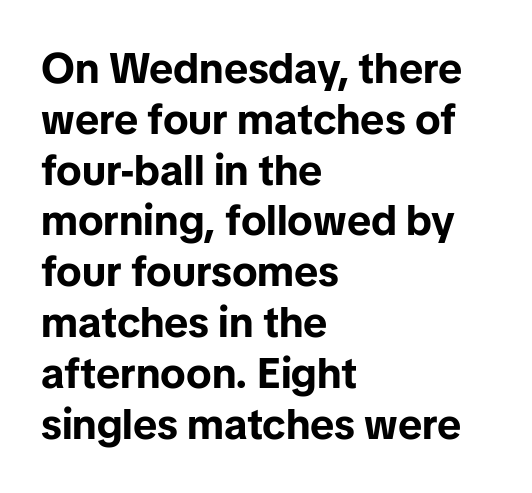
Glance below the letters and you will spot only blank space. Examine the stroke ends and you'll find no serifs. As a designer I'd log this as weight 700, bold. Unlike italic type, these characters show no tilt at all.
